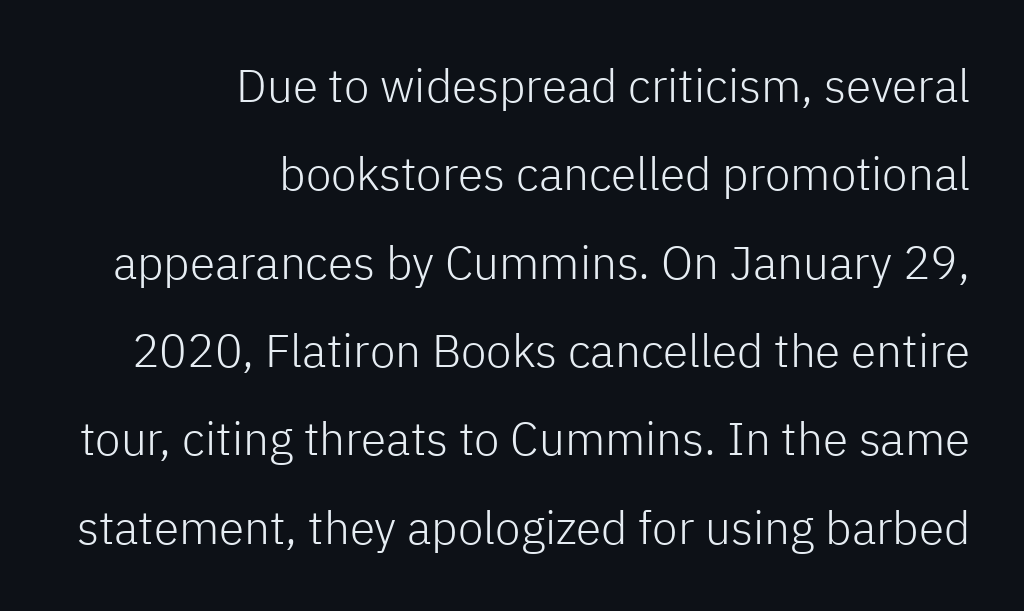
Q: Is the text bold? A: No.
Q: Is the text italic (slanted)? A: No, it is upright.
Q: Is the typeface a serif or a sans-serif typeface? A: Sans-serif.
Q: Is the text underlined? A: No.
Q: How is the paragraph aligned? A: Right-aligned.
Q: Is the spacing between letters normal or unusually wide? A: Normal.
Q: Is the spacing between lines tight, normal or loose? A: Loose.
Q: Width (condensed, normal, or wide)? A: Normal.
Q: Stroke contrast? A: Low.
Q: x-height? A: Medium.
Q: Monospaced? A: No.
